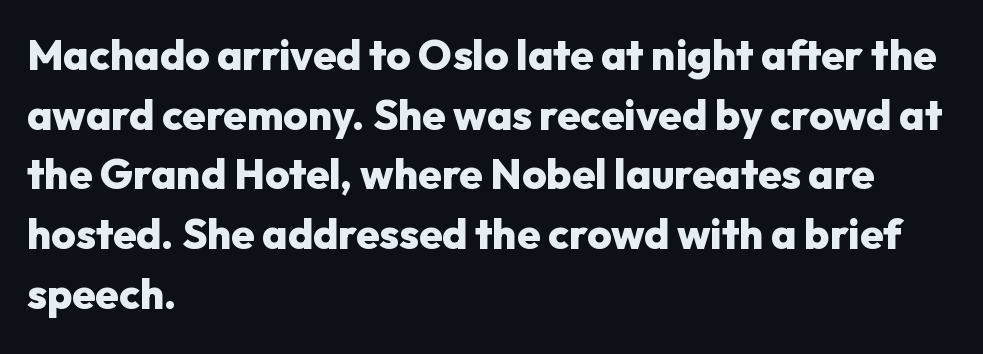
Q: Is the text bold? A: Yes.
Q: Is the text italic (slanted)? A: No, it is upright.
Q: Is the typeface a serif or a sans-serif typeface? A: Sans-serif.
Q: Is the text underlined? A: No.
Q: How is the paragraph aligned? A: Left-aligned.
Q: Is the spacing between letters normal or unusually wide? A: Normal.
Q: Is the spacing between lines tight, normal or loose? A: Normal.
Q: Width (condensed, normal, or wide)? A: Normal.
Q: Stroke contrast? A: Low.
Q: x-height? A: Medium.
Q: Monospaced? A: No.
